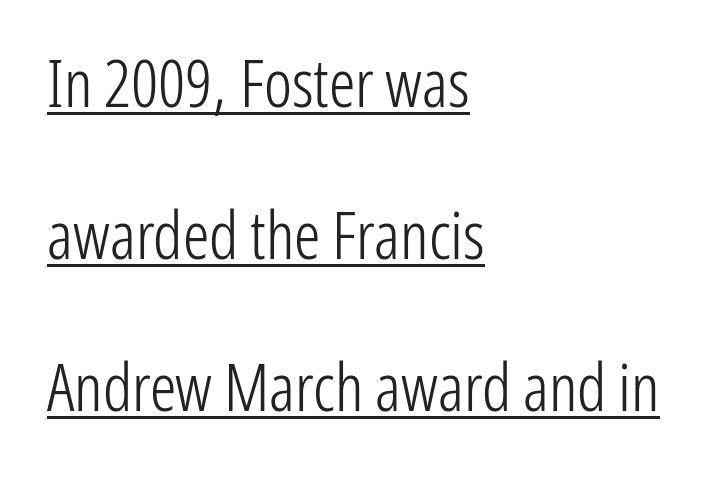
{"serif": "no", "italic": "no", "bold": "no", "weight": "light", "width": "condensed", "stroke_contrast": "low", "x_height": "medium", "monospaced": "no", "underline": "yes", "align": "left", "line_spacing": "loose", "line_spacing_ratio": 2.3, "letter_spacing": "normal", "letter_spacing_em": 0.0, "glyph_px": 66}
